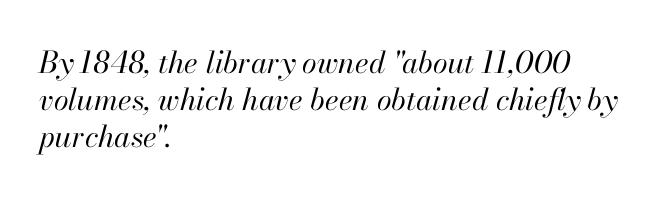
The image shows 30 px regular-weight type, italic (leaning right); set left-aligned, line spacing 1.23x, normal letter spacing, not underlined; high stroke contrast and a small x-height.
